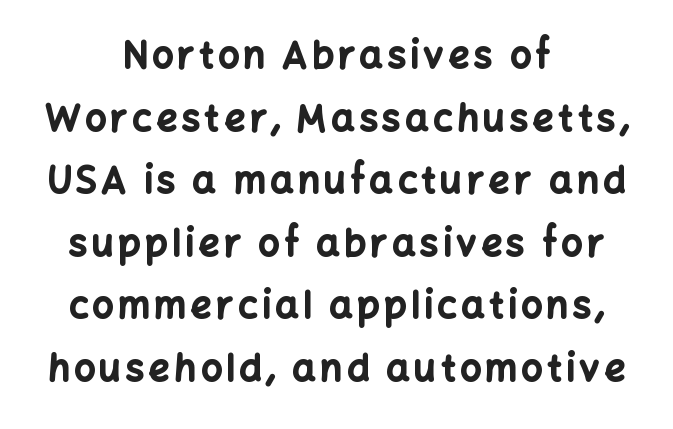
Q: Is the text bold? A: Yes.
Q: Is the text italic (slanted)? A: No, it is upright.
Q: Is the typeface a serif or a sans-serif typeface? A: Sans-serif.
Q: Is the text underlined? A: No.
Q: How is the paragraph aligned? A: Centered.
Q: Is the spacing between lines tight, normal or loose? A: Normal.
Q: Width (condensed, normal, or wide)? A: Normal.
Q: Stroke contrast? A: Low.
Q: x-height? A: Medium.
Q: Monospaced? A: No.
